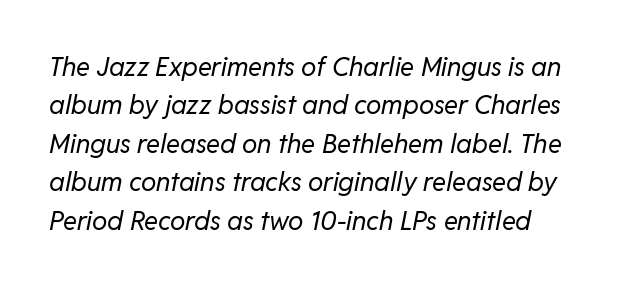
Letter spacing: default. Weight: not bold — regular or lighter. The leading is moderate, giving the passage an even texture. This sample uses an oblique cut, with every glyph tilted off the vertical. Glance below the letters and you will spot only blank space.
